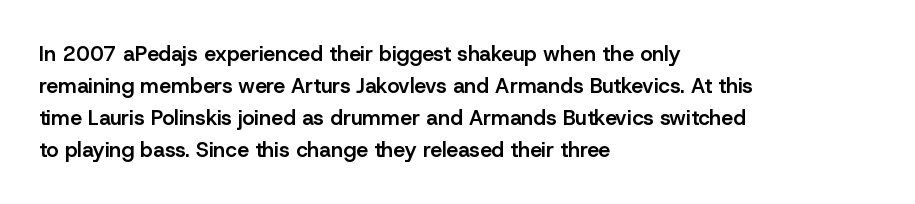
Regular leading. This sample is left-justified, so line endings fall wherever the words run out. Honestly, the letter spacing is just normal — you wouldn't notice it. The glyphs are unaccompanied by any horizontal stroke below them. Every letter is mildly thick-stroked: semibold rather than bold.
